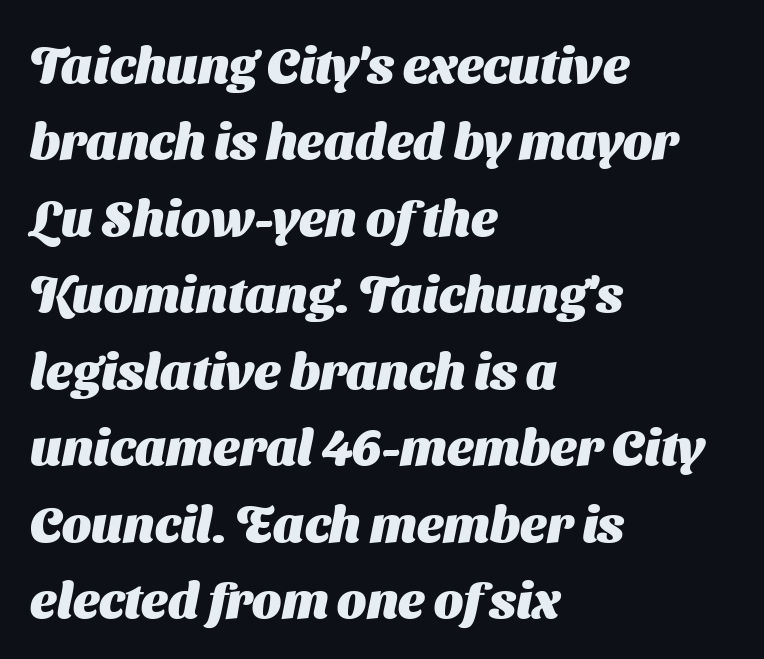
Q: Is the text bold? A: Yes.
Q: Is the typeface a serif or a sans-serif typeface? A: Sans-serif.
Q: Is the text underlined? A: No.
Q: How is the paragraph aligned? A: Left-aligned.
Q: Is the spacing between letters normal or unusually wide? A: Normal.
Q: Is the spacing between lines tight, normal or loose? A: Normal.
Q: Width (condensed, normal, or wide)? A: Normal.
Q: Stroke contrast? A: Medium.
Q: x-height? A: Medium.
Q: Monospaced? A: No.
